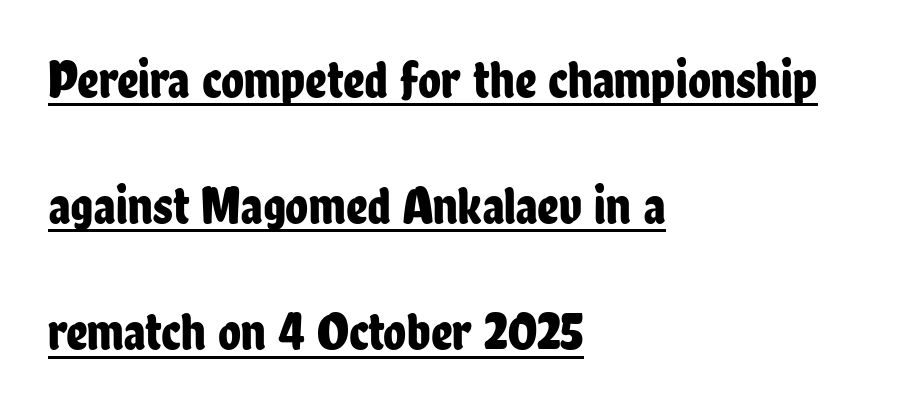
{"serif": "no", "italic": "no", "width": "condensed", "stroke_contrast": "low", "x_height": "medium", "monospaced": "no", "underline": "yes", "align": "left", "line_spacing": "loose", "line_spacing_ratio": 2.38, "letter_spacing": "normal", "letter_spacing_em": 0.0, "glyph_px": 53}
